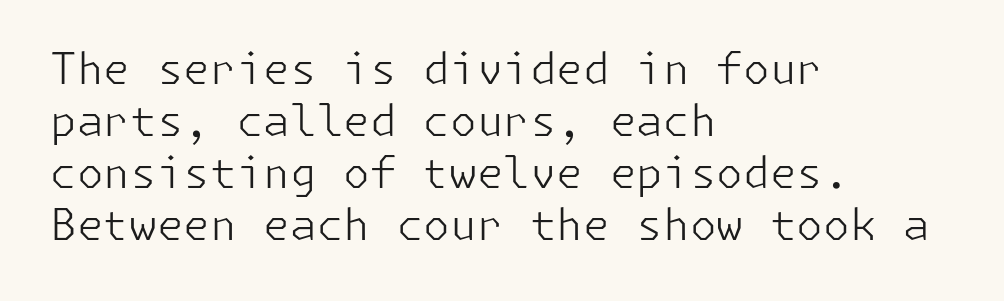
{"serif": "no", "italic": "no", "bold": "no", "weight": "light", "width": "normal", "stroke_contrast": "low", "x_height": "medium", "underline": "no", "align": "left", "line_spacing_ratio": 1.21, "letter_spacing": "normal", "letter_spacing_em": 0.0, "glyph_px": 43}
